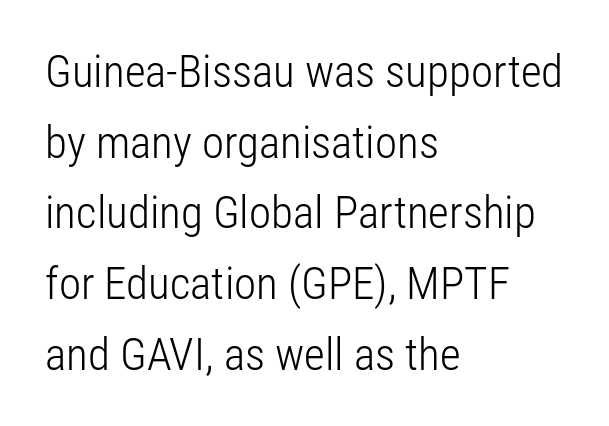
The image shows 45 px light, condensed sans-serif type, upright; set left-aligned, normal line spacing (1.57x), normal letter spacing, not underlined; low stroke contrast and a medium x-height.
